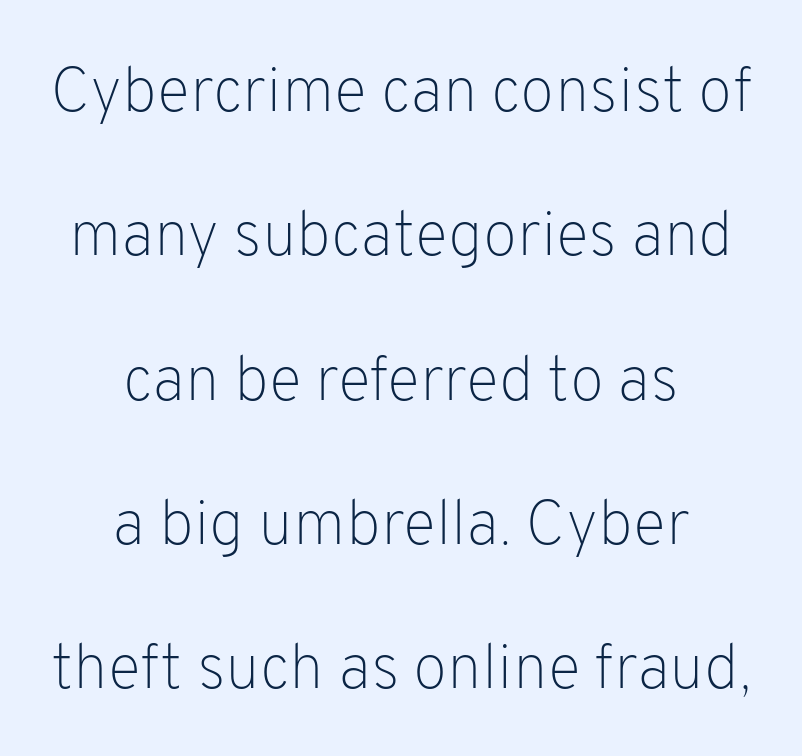
The image shows 63 px light sans-serif type, upright; set centered, loose line spacing (2.29x), normal letter spacing, not underlined; low stroke contrast and a medium x-height.
